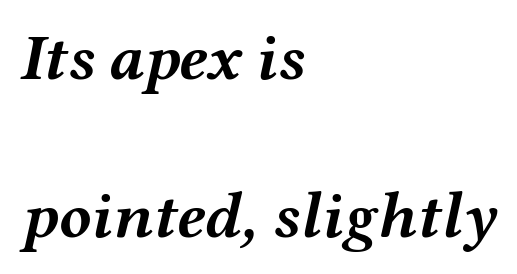
{"italic": "yes", "lean": "right", "slant_degrees": 12, "bold": "yes", "weight": "semibold", "width": "wide", "stroke_contrast": "medium", "x_height": "medium", "monospaced": "no", "underline": "no", "align": "left", "line_spacing": "loose", "line_spacing_ratio": 2.39, "letter_spacing": "normal", "letter_spacing_em": 0.0, "glyph_px": 66}
